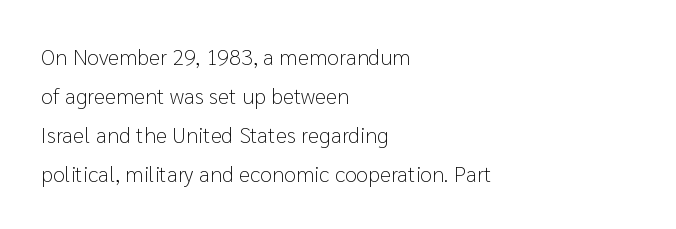
The face used here is rendered with its standard letterfit. The weight would be labelled regular, book, light, or lighter still. Does the copy run flush right? No — it runs flush left. A bare baseline throughout the passage. Notice how the stems are strictly vertical — no italics here.
